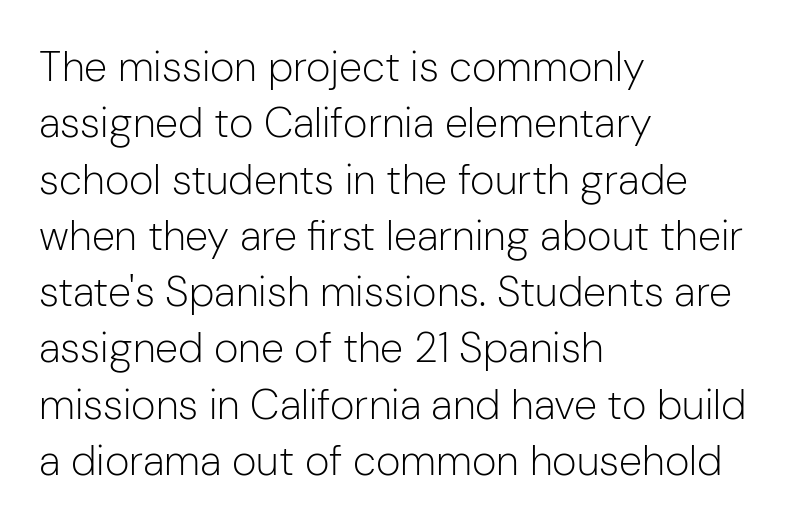
Q: Is the text bold? A: No.
Q: Is the text italic (slanted)? A: No, it is upright.
Q: Is the typeface a serif or a sans-serif typeface? A: Sans-serif.
Q: Is the text underlined? A: No.
Q: How is the paragraph aligned? A: Left-aligned.
Q: Is the spacing between letters normal or unusually wide? A: Normal.
Q: Is the spacing between lines tight, normal or loose? A: Normal.
Q: Width (condensed, normal, or wide)? A: Normal.
Q: Stroke contrast? A: Low.
Q: x-height? A: Medium.
Q: Monospaced? A: No.
